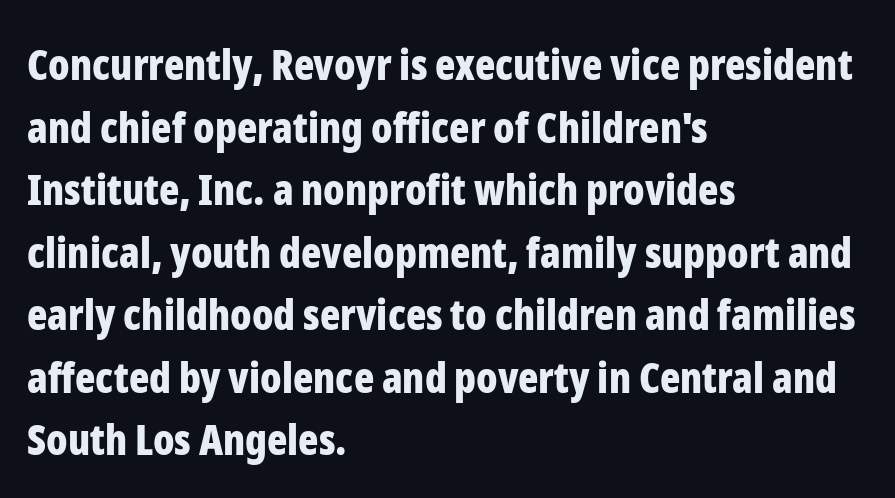
The font family rendered here belongs to the sans-serif group. The passage shown has conventional tracking throughout. The paragraph has a hard left edge and a soft right edge. This rendering features lettering with no underline.
